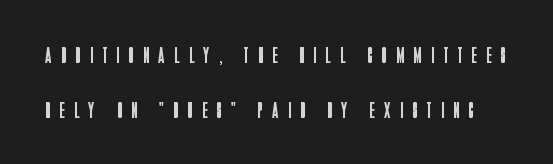
Q: Is the text bold? A: No.
Q: Is the text italic (slanted)? A: No, it is upright.
Q: Is the text underlined? A: No.
Q: Is the spacing between letters normal or unusually wide? A: Unusually wide.
Q: Is the spacing between lines tight, normal or loose? A: Loose.
